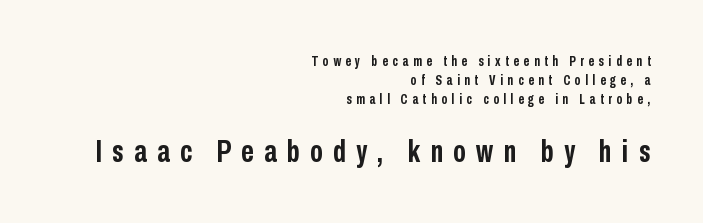
The image shows 31 px semibold, condensed sans-serif type, upright; set right-aligned, normal line spacing (1.35x), unusually wide letter spacing (+0.33 em), not underlined; the second (bottom) block is 2.21x larger; low stroke contrast and a medium x-height.
